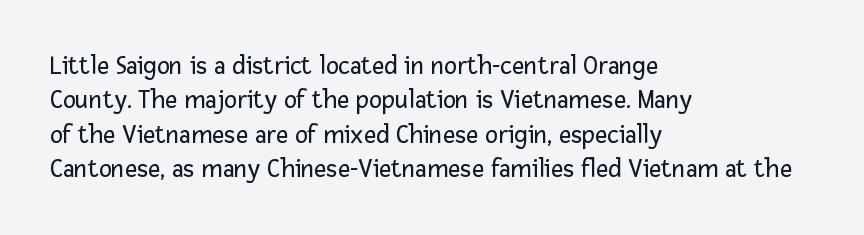
The image shows 27 px text type, upright; set left-aligned, normal line spacing (1.27x), normal letter spacing, not underlined.
